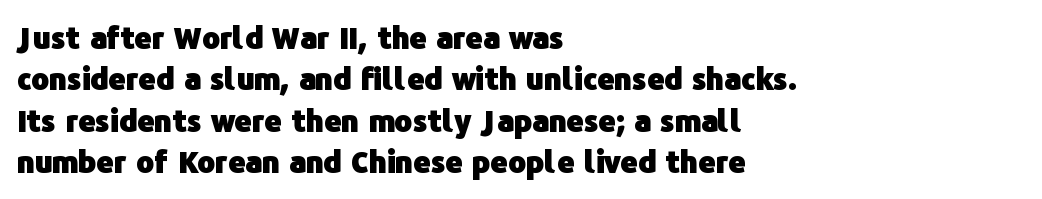
Do the letters lean? They stand straight. Spacing verdict: proportional, widths tailored to each character. Tracking here is standard; glyphs follow each other at the usual distance. Beneath every word, the page is bare.
